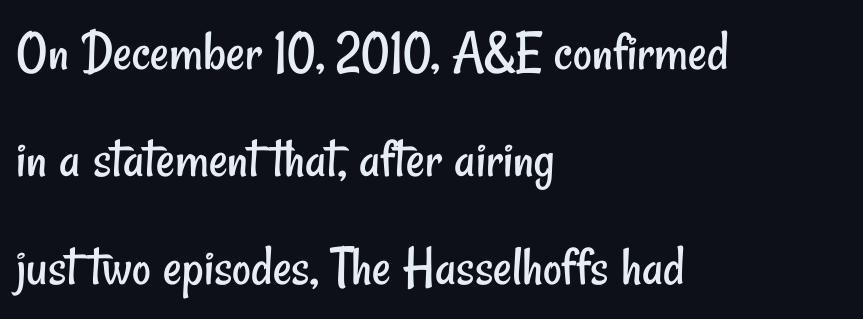
The image shows 58 px regular-weight, condensed sans-serif type; set left-aligned, line spacing 1.85x, normal letter spacing, not underlined; low stroke contrast and a small x-height.
